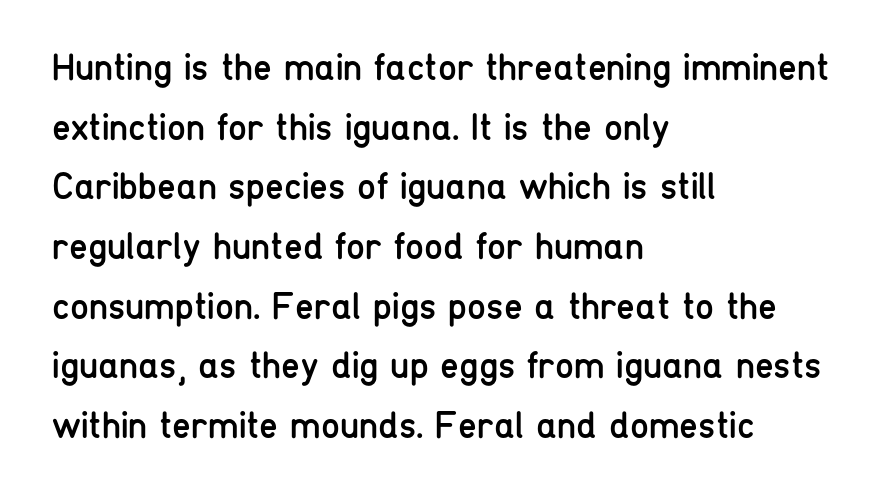
Short note: letters normally spaced. Do the characters align in a grid? No, the font is proportional. Font category for this specimen: sans-serif. This block has exactly the height ordinary leading produces.
